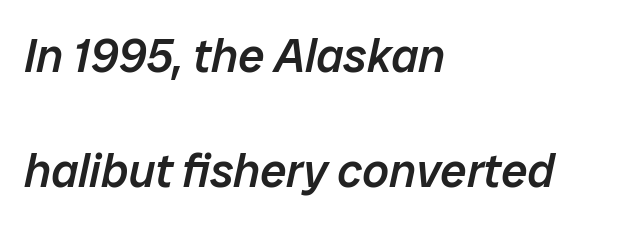
The image shows 47 px semibold type, italic (leaning right); set left-aligned, loose line spacing (2.45x), normal letter spacing, not underlined; low stroke contrast and a medium x-height.
